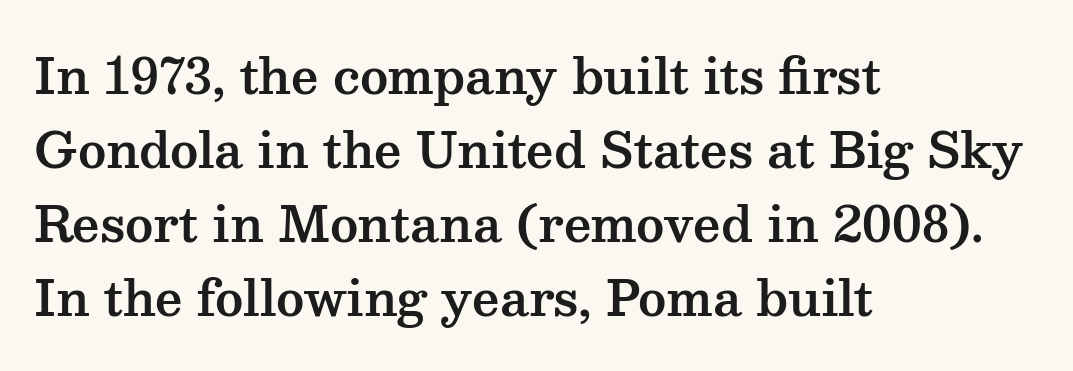
{"serif": "yes", "italic": "no", "width": "wide", "stroke_contrast": "medium", "x_height": "medium", "monospaced": "no", "underline": "no", "align": "left", "line_spacing": "normal", "line_spacing_ratio": 1.54, "letter_spacing": "normal", "letter_spacing_em": 0.0, "glyph_px": 48}
